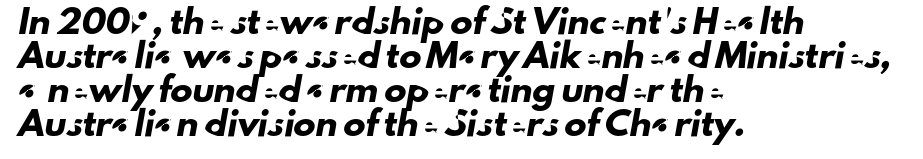
{"underline": "no", "align": "left", "line_spacing": "normal", "line_spacing_ratio": 1.54, "letter_spacing": "normal", "letter_spacing_em": 0.0, "glyph_px": 22}
